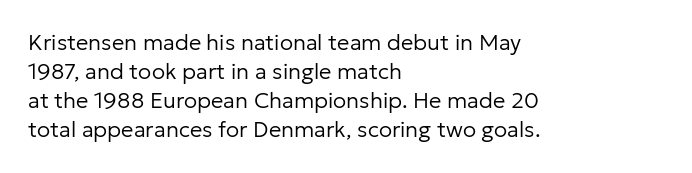
Tall strokes in this sample are plumb rather than angled. The passage shown has conventional tracking throughout. Every row of glyphs begins at an identical x-position on the left. A normal amount of white space separates one row of letters from the next. Type without underlining.
